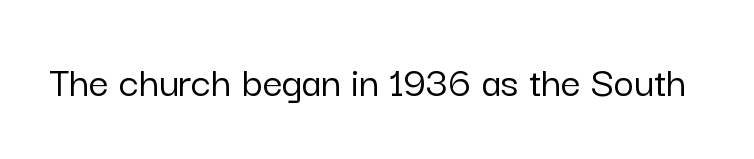
Q: Is the text italic (slanted)? A: No, it is upright.
Q: Is the typeface a serif or a sans-serif typeface? A: Sans-serif.
Q: Is the text underlined? A: No.
Q: Is the spacing between letters normal or unusually wide? A: Normal.
Q: Width (condensed, normal, or wide)? A: Normal.
Q: Stroke contrast? A: Low.
Q: x-height? A: Medium.
Q: Monospaced? A: No.
